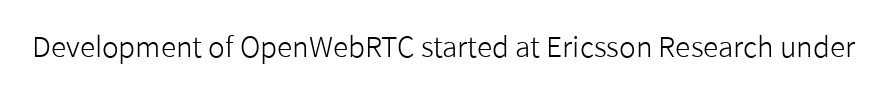
Q: Is the text bold? A: No.
Q: Is the text italic (slanted)? A: No, it is upright.
Q: Is the typeface a serif or a sans-serif typeface? A: Sans-serif.
Q: Is the text underlined? A: No.
Q: Is the spacing between letters normal or unusually wide? A: Normal.
Q: Width (condensed, normal, or wide)? A: Normal.
Q: Stroke contrast? A: Low.
Q: x-height? A: Medium.
Q: Monospaced? A: No.
